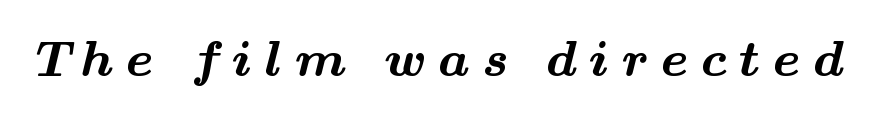
Q: Is the text bold? A: Yes.
Q: Is the typeface a serif or a sans-serif typeface? A: Serif.
Q: Is the text underlined? A: No.
Q: Is the spacing between letters normal or unusually wide? A: Unusually wide.
Q: Width (condensed, normal, or wide)? A: Wide.
Q: Stroke contrast? A: Medium.
Q: x-height? A: Small.
Q: Monospaced? A: No.
